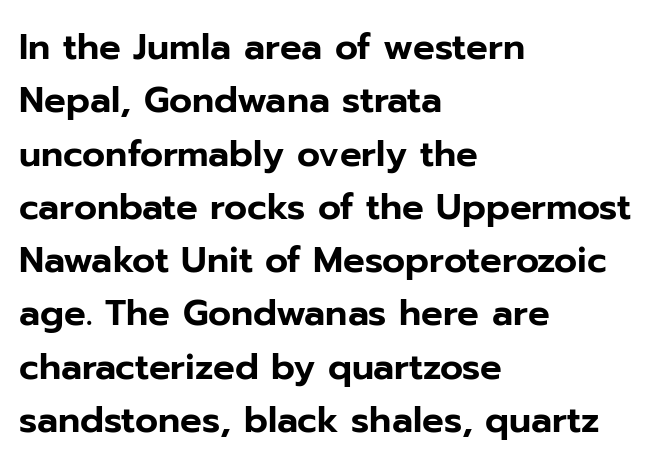
The image shows 36 px sans-serif type, upright; set left-aligned, normal line spacing (1.48x), normal letter spacing, not underlined; low stroke contrast and a medium x-height.
